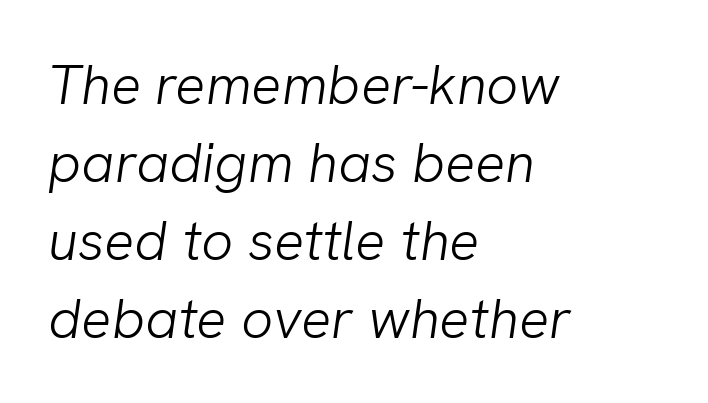
Q: Is the text bold? A: No.
Q: Is the typeface a serif or a sans-serif typeface? A: Sans-serif.
Q: Is the text underlined? A: No.
Q: How is the paragraph aligned? A: Left-aligned.
Q: Is the spacing between letters normal or unusually wide? A: Normal.
Q: Is the spacing between lines tight, normal or loose? A: Normal.
Q: Width (condensed, normal, or wide)? A: Normal.
Q: Stroke contrast? A: Low.
Q: x-height? A: Medium.
Q: Monospaced? A: No.
